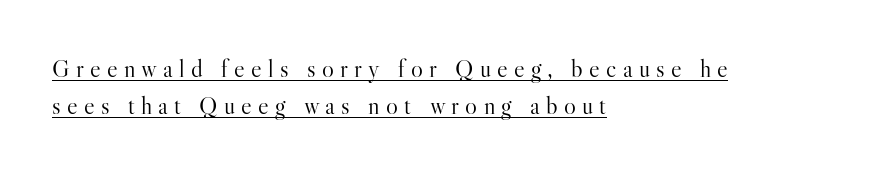
{"italic": "no", "bold": "no", "underline": "yes", "align": "left", "line_spacing": "normal", "line_spacing_ratio": 1.5, "letter_spacing": "wide", "letter_spacing_em": 0.25, "glyph_px": 25}
